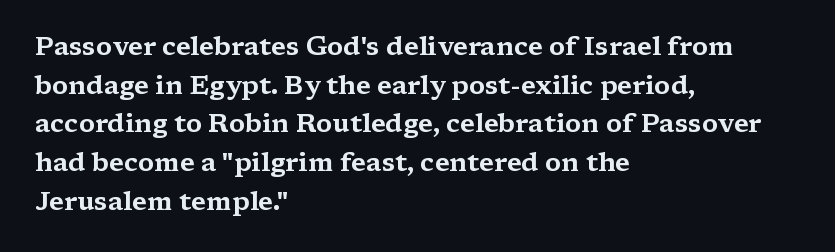
If you measured baseline to baseline, you'd find a middling distance. The line texture is even and compact thanks to regular tracking. Descender tails drop into unmarked territory. Posture: upright roman. Horizontally, the lines are justified to the leading edge only.
